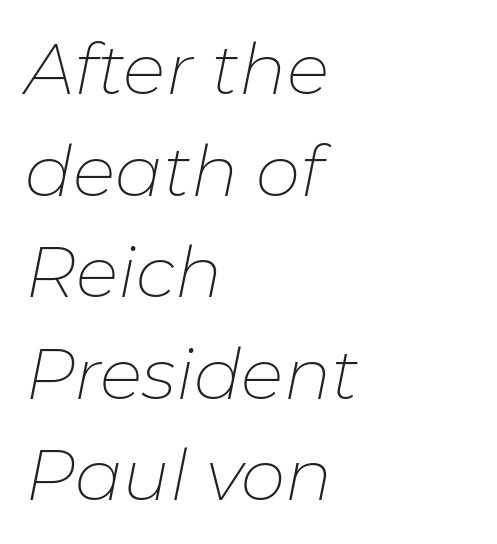
The image shows 71 px thin type, italic (leaning right); set left-aligned, normal line spacing (1.43x), normal letter spacing, not underlined; low stroke contrast and a medium x-height.
